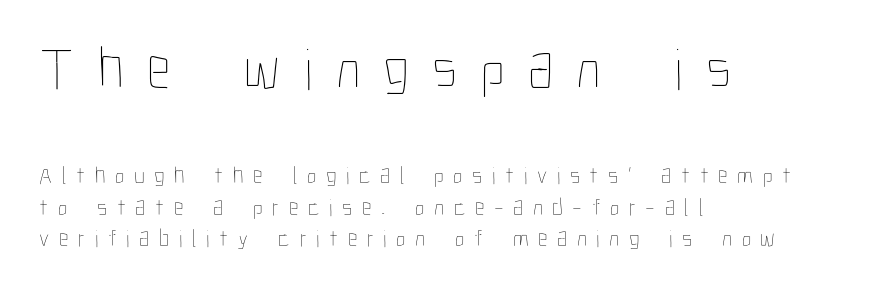
You could not count columns in this text — the font is proportionally spaced. The letters look calm and open, with moderate or lighter stems. The rendering anchors every line to the left-hand side. Upright lettering throughout. In terms of leading, this rendering sits right in the middle. Caption: upper text group enlarged, lower text group reduced.
